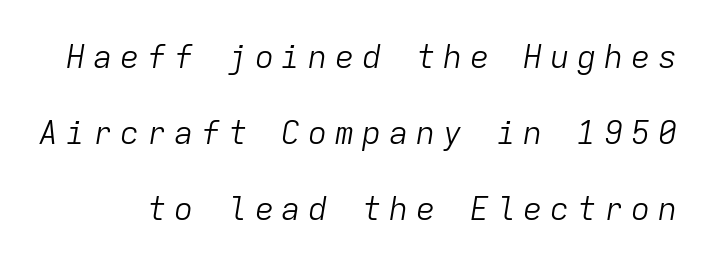
{"italic": "yes", "lean": "right", "slant_degrees": 9, "bold": "no", "weight": "light", "width": "normal", "stroke_contrast": "low", "x_height": "medium", "monospaced": "yes", "underline": "no", "line_spacing": "loose", "line_spacing_ratio": 2.38, "letter_spacing": "wide", "letter_spacing_em": 0.24, "glyph_px": 32}
